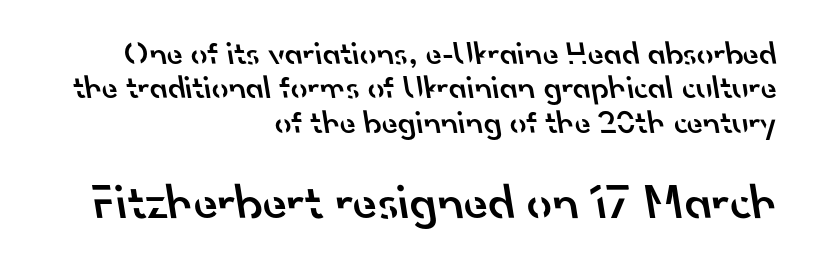
Slightly chunky letters — semibold, I'd say, not full bold. The typeface chosen for these lines omits serifs. Between these two stacked blocks, the lower one wins on size. Cramped leading. Decoration check: the copy has no underline.
